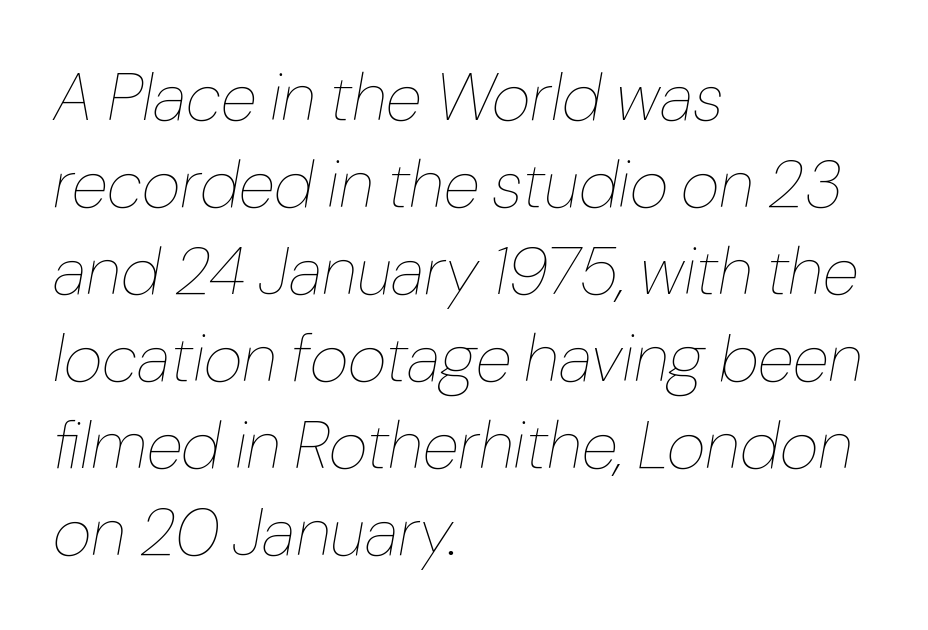
{"italic": "yes", "lean": "right", "slant_degrees": 10, "bold": "no", "weight": "thin", "width": "normal", "stroke_contrast": "low", "x_height": "medium", "monospaced": "no", "underline": "no", "align": "left", "line_spacing": "normal", "line_spacing_ratio": 1.3, "letter_spacing": "normal", "letter_spacing_em": 0.0, "glyph_px": 67}
